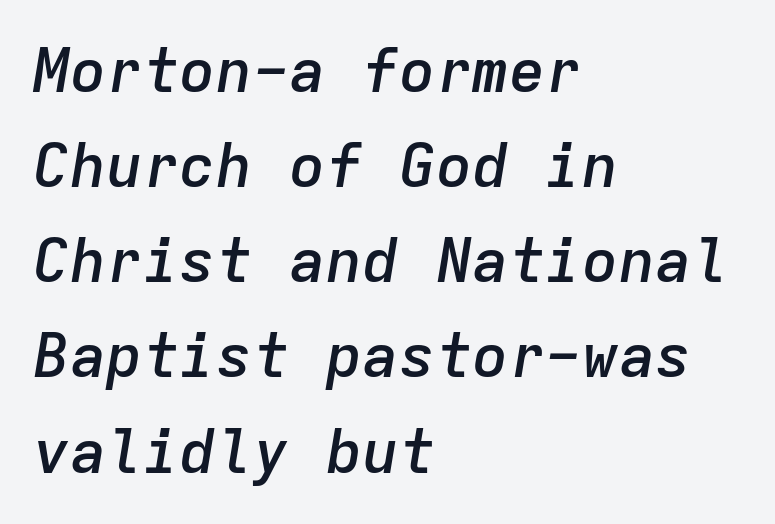
{"italic": "yes", "lean": "right", "slant_degrees": 9, "bold": "semi", "weight": "semibold", "width": "normal", "stroke_contrast": "low", "x_height": "medium", "monospaced": "yes", "underline": "no", "align": "left", "line_spacing": "normal", "line_spacing_ratio": 1.56, "letter_spacing": "normal", "letter_spacing_em": 0.0, "glyph_px": 61}
